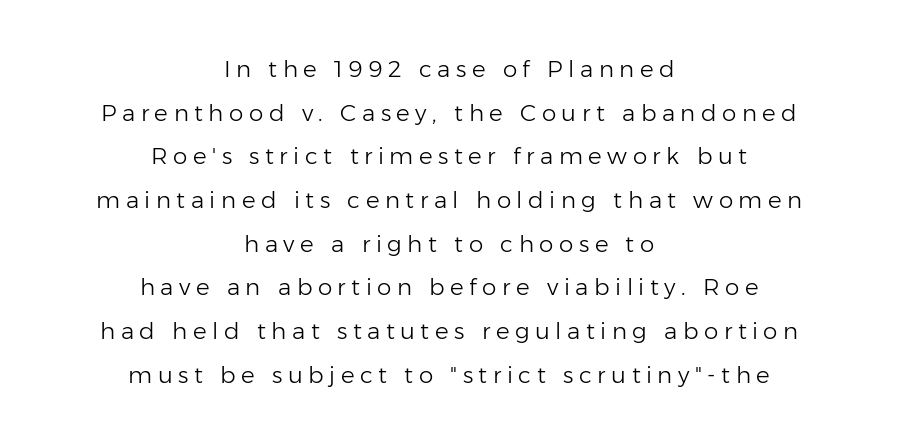
{"italic": "no", "bold": "no", "underline": "no", "align": "center", "line_spacing": "loose", "line_spacing_ratio": 1.9, "letter_spacing": "wide", "letter_spacing_em": 0.24, "glyph_px": 23}
